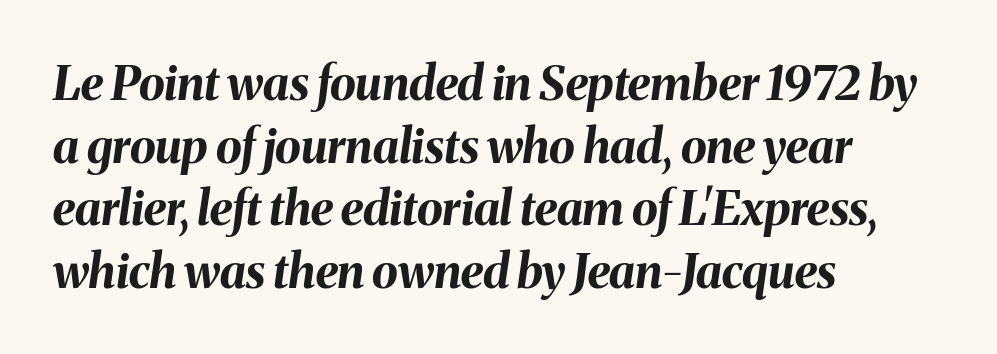
The image shows 47 px bold type, italic (leaning right); set left-aligned, normal line spacing (1.33x), normal letter spacing, not underlined; medium stroke contrast and a medium x-height.
